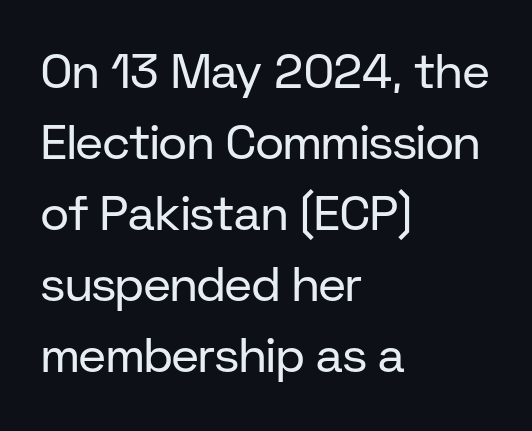
{"serif": "no", "italic": "no", "bold": "no", "weight": "regular", "width": "normal", "stroke_contrast": "low", "x_height": "medium", "monospaced": "no", "underline": "no", "align": "left", "line_spacing": "normal", "line_spacing_ratio": 1.48, "letter_spacing": "normal", "letter_spacing_em": 0.0, "glyph_px": 48}
